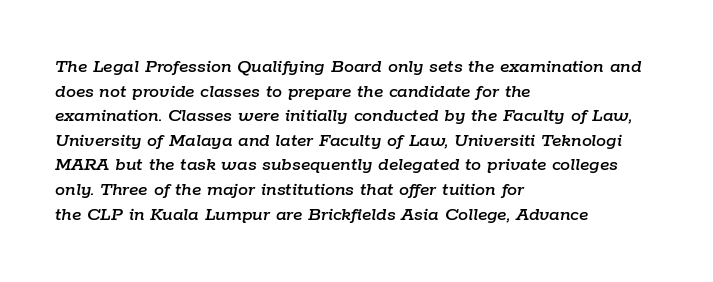
The image shows 20 px text type, italic (leaning right); set left-aligned, line spacing 1.23x, normal letter spacing, not underlined.
